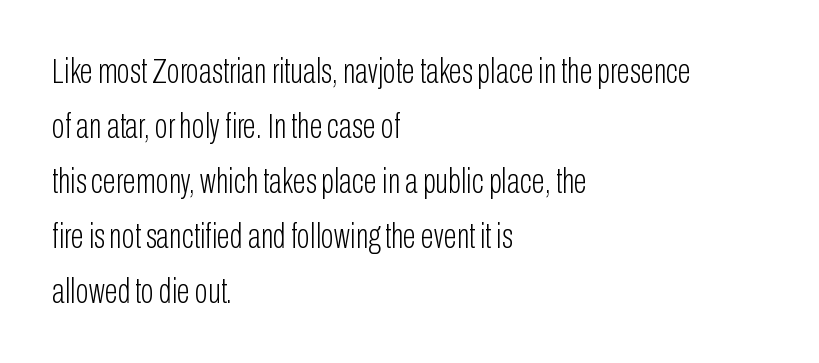
Look at the tracking — it's just the regular setting, nothing added. Short and long lines alike share a common starting point at left. Is the stroke heavy? The answer is a plain regular-or-lighter. Here the designer chose a conventional face with non-uniform glyph widths.
